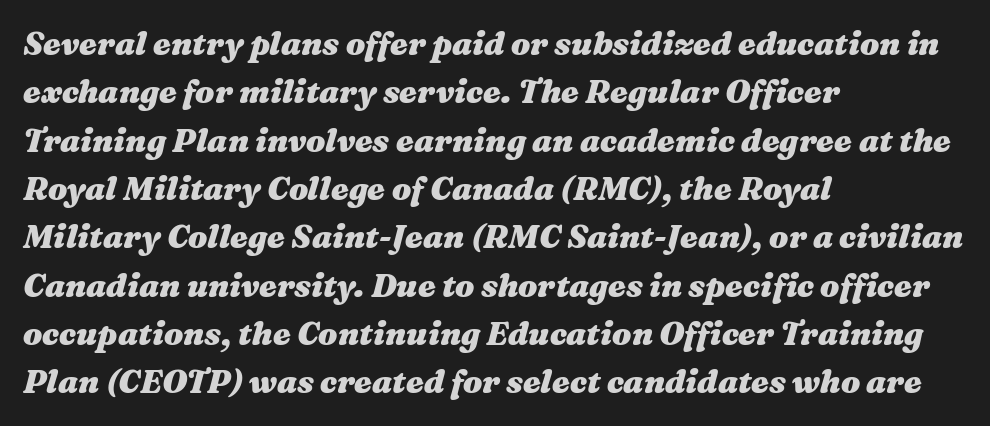
Q: Is the text bold? A: Yes.
Q: Is the text italic (slanted)? A: Yes, it leans right by about 16 degrees.
Q: Is the text underlined? A: No.
Q: How is the paragraph aligned? A: Left-aligned.
Q: Is the spacing between letters normal or unusually wide? A: Normal.
Q: Is the spacing between lines tight, normal or loose? A: Normal.
Q: Width (condensed, normal, or wide)? A: Wide.
Q: Stroke contrast? A: Medium.
Q: x-height? A: Medium.
Q: Monospaced? A: No.
